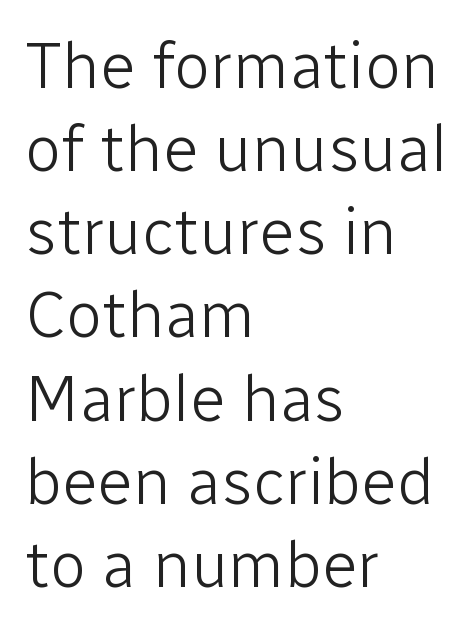
Q: Is the text bold? A: No.
Q: Is the text italic (slanted)? A: No, it is upright.
Q: Is the typeface a serif or a sans-serif typeface? A: Sans-serif.
Q: Is the text underlined? A: No.
Q: How is the paragraph aligned? A: Left-aligned.
Q: Is the spacing between letters normal or unusually wide? A: Normal.
Q: Is the spacing between lines tight, normal or loose? A: Normal.
Q: Width (condensed, normal, or wide)? A: Normal.
Q: Stroke contrast? A: Low.
Q: x-height? A: Medium.
Q: Monospaced? A: No.
